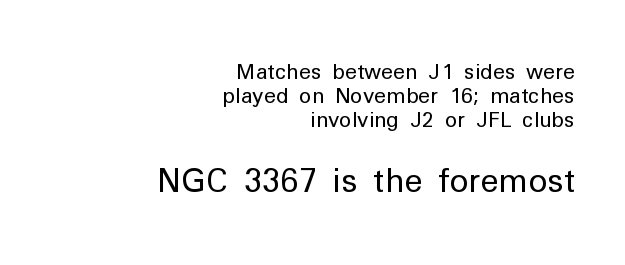
The image shows 32 px regular-weight sans-serif type, upright; set right-aligned, tight line spacing (1.15x), normal letter spacing, not underlined; the second (bottom) block is 1.52x larger; low stroke contrast and a medium x-height.
